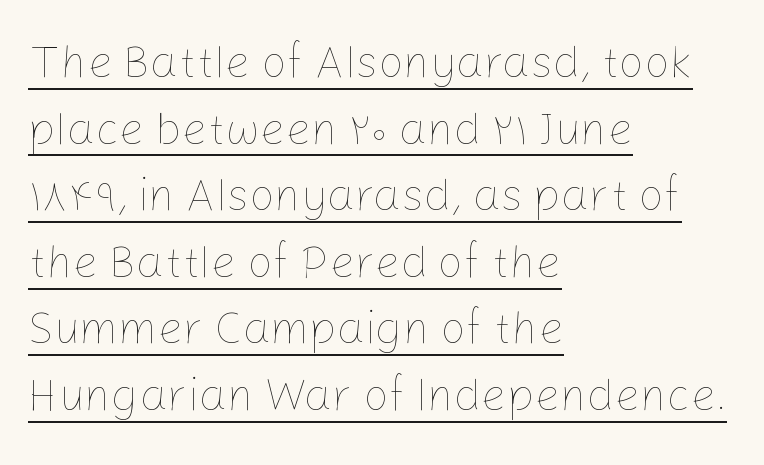
{"italic": "no", "bold": "no", "weight": "thin", "width": "normal", "stroke_contrast": "low", "x_height": "medium", "monospaced": "no", "underline": "yes", "align": "left", "line_spacing": "normal", "line_spacing_ratio": 1.48, "letter_spacing": "normal", "letter_spacing_em": 0.0, "glyph_px": 45}
